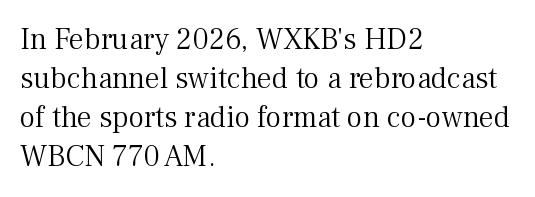
Posture: vertical. A clean baseline with only descenders dipping below it. Compared with a centered layout, this one pins lines to the left instead. Nobody touched the tracking dial on this one. A quiet, ordinary-to-light weight characterises the typeface.
